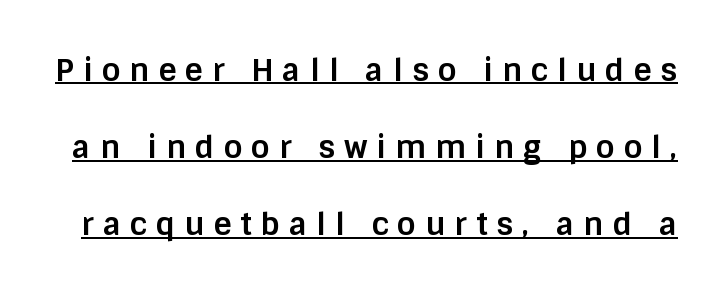
Q: Is the text bold? A: Yes.
Q: Is the text italic (slanted)? A: No, it is upright.
Q: Is the typeface a serif or a sans-serif typeface? A: Sans-serif.
Q: Is the text underlined? A: Yes.
Q: Is the spacing between letters normal or unusually wide? A: Unusually wide.
Q: Is the spacing between lines tight, normal or loose? A: Loose.
Q: Width (condensed, normal, or wide)? A: Normal.
Q: Stroke contrast? A: Low.
Q: x-height? A: Large.
Q: Monospaced? A: No.
